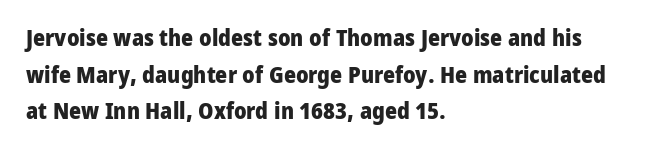
{"italic": "no", "bold": "yes", "underline": "no", "align": "left", "line_spacing": "normal", "line_spacing_ratio": 1.59, "letter_spacing": "normal", "letter_spacing_em": 0.0, "glyph_px": 23}
